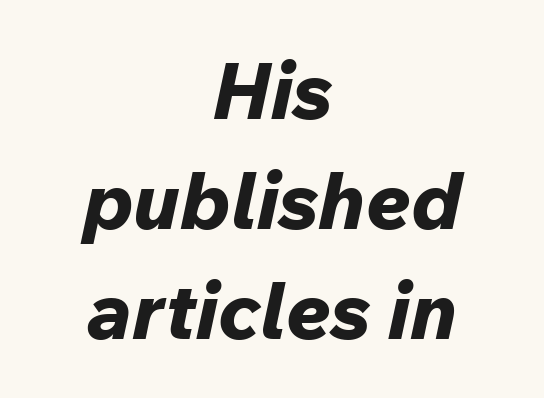
The font is running at its bold setting. Nobody drew a line under any word here. The whole block is typeset with a tilt. Quick note: interline space is typical.
